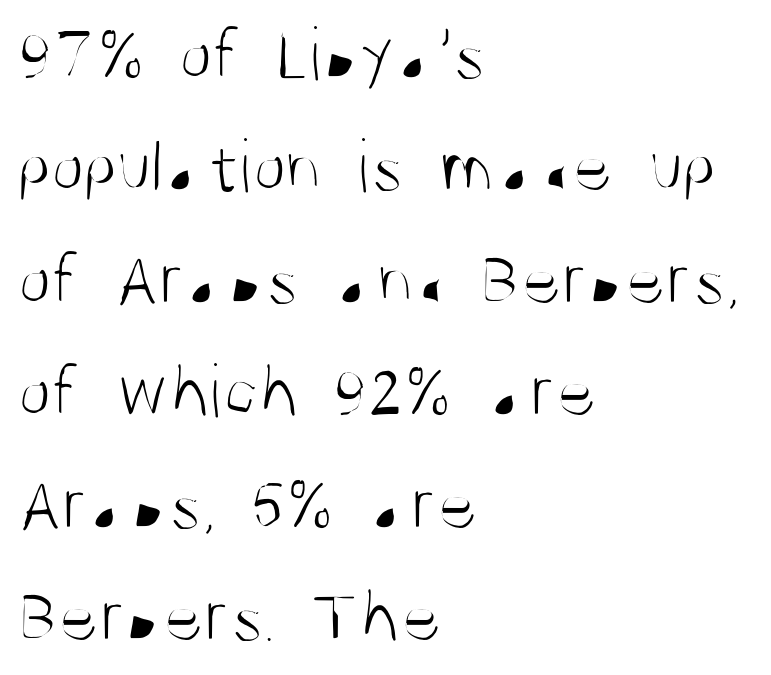
In terms of letterspacing, this is plain default setting. Character widths vary here, with narrow letters taking less room than wide ones. The lines sit at an ordinary, default distance from one another. This sample uses an upright cut, with every glyph sitting square on the baseline. Examine the stroke ends and you'll find no serifs.
